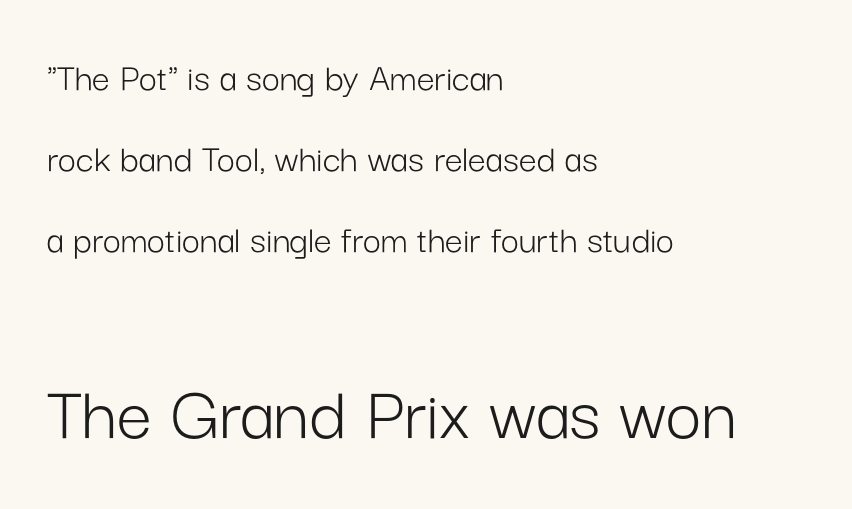
Horizontal bands of white between lines are thick stripes. The gaps between neighbouring characters are ordinary and unremarkable. The space directly below the letters is spotless. The font family rendered here belongs to the sans-serif group. Nothing heavy about these letters — not bold at all.
